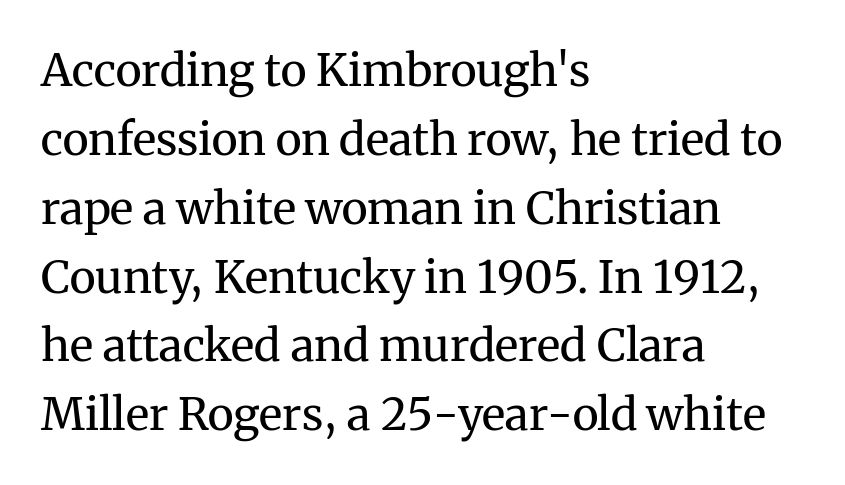
{"serif": "yes", "italic": "no", "bold": "no", "weight": "regular", "width": "normal", "stroke_contrast": "medium", "x_height": "medium", "monospaced": "no", "underline": "no", "align": "left", "line_spacing": "normal", "line_spacing_ratio": 1.53, "letter_spacing": "normal", "letter_spacing_em": 0.0, "glyph_px": 45}
